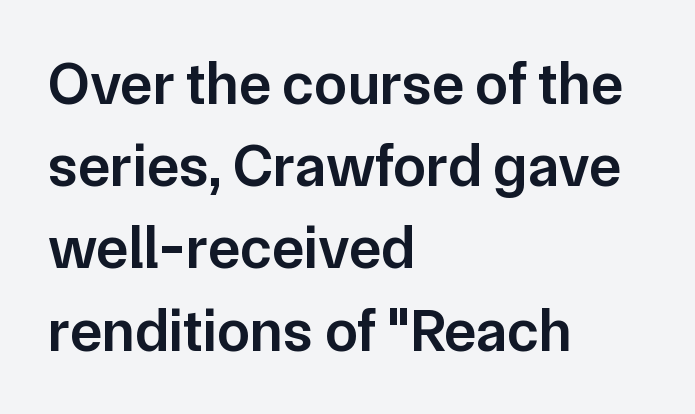
Q: Is the text bold? A: Semi-bold.
Q: Is the text italic (slanted)? A: No, it is upright.
Q: Is the typeface a serif or a sans-serif typeface? A: Sans-serif.
Q: Is the text underlined? A: No.
Q: How is the paragraph aligned? A: Left-aligned.
Q: Is the spacing between letters normal or unusually wide? A: Normal.
Q: Is the spacing between lines tight, normal or loose? A: Normal.
Q: Width (condensed, normal, or wide)? A: Normal.
Q: Stroke contrast? A: Low.
Q: x-height? A: Medium.
Q: Monospaced? A: No.
